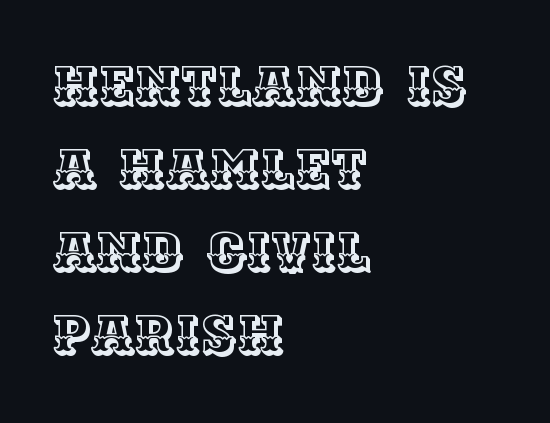
The image shows 55 px text type, upright; set left-aligned, normal line spacing (1.51x), normal letter spacing, not underlined; a large x-height.
